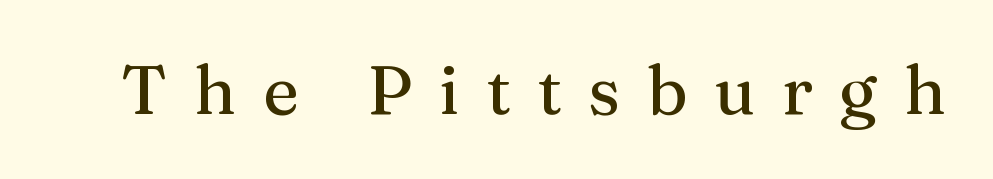
Q: Is the text italic (slanted)? A: No, it is upright.
Q: Is the typeface a serif or a sans-serif typeface? A: Serif.
Q: Is the text underlined? A: No.
Q: Is the spacing between letters normal or unusually wide? A: Unusually wide.
Q: Width (condensed, normal, or wide)? A: Normal.
Q: Stroke contrast? A: Medium.
Q: x-height? A: Medium.
Q: Monospaced? A: No.
